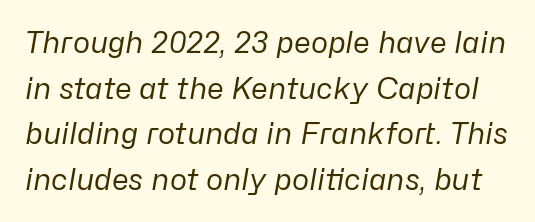
{"italic": "yes", "lean": "right", "slant_degrees": 10, "bold": "no", "weight": "regular", "width": "normal", "stroke_contrast": "low", "x_height": "medium", "monospaced": "no", "underline": "no", "line_spacing": "normal", "line_spacing_ratio": 1.57, "letter_spacing": "normal", "letter_spacing_em": 0.0, "glyph_px": 29}
